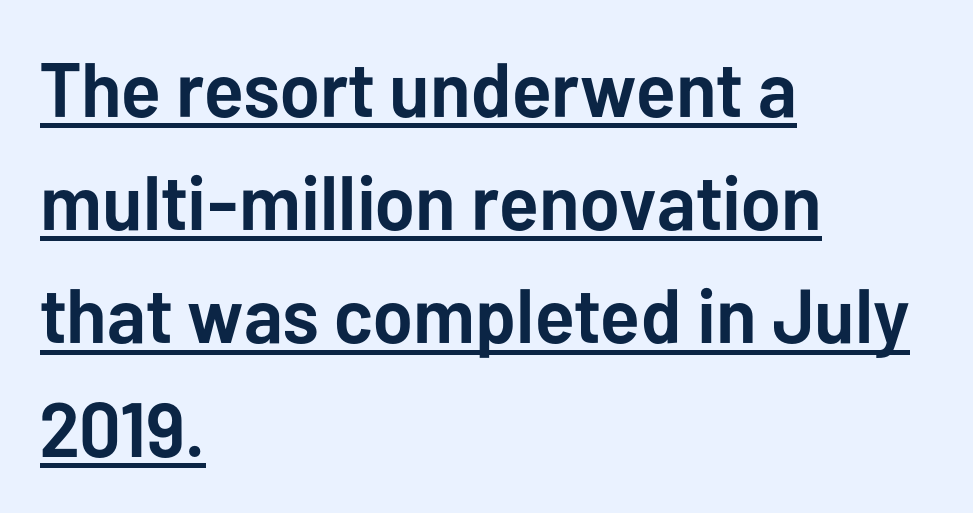
The image shows 77 px semibold sans-serif type, upright; set left-aligned, normal line spacing (1.47x), normal letter spacing, underlined; low stroke contrast and a medium x-height.
